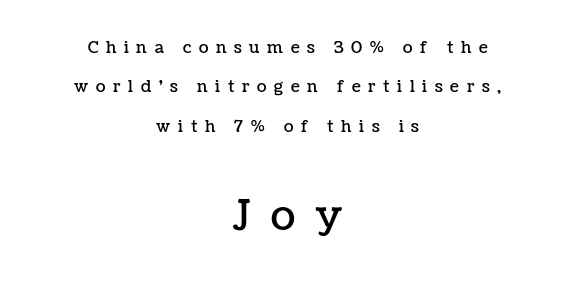
Between these two stacked blocks, the lower one wins on size. The typography opts for an upright posture over an oblique one. Loose tracking; the words dissolve into strings of separated letters. Visually the block forms a symmetrical silhouette, jagged on both flanks.
